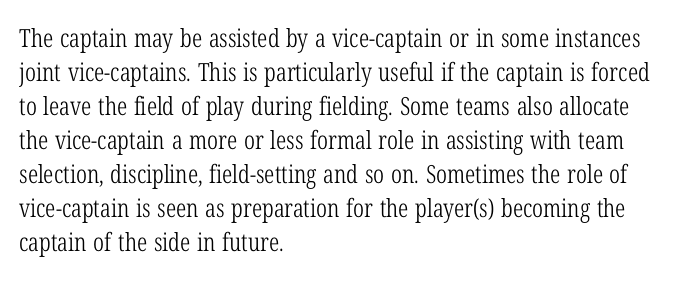
A normal amount of white space separates one row of letters from the next. Honestly, the letter spacing is just normal — you wouldn't notice it. The font's upright variant was chosen for this text. Is this a heavy cut? Hardly; it is regular or lighter. Caption: multi-line text, flush left, ragged right.
